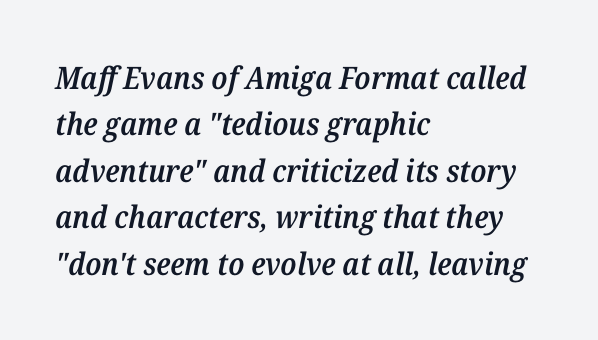
Bare-footed words on every line. The typesetter chose a ragged-right arrangement here. Moderately thickened strokes mark this as semibold type. The letters advance in unequal steps, a hallmark of proportional type.
